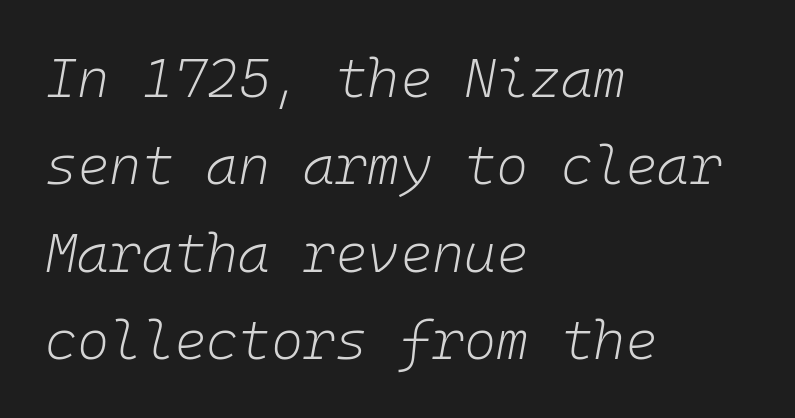
Q: Is the text bold? A: No.
Q: Is the text italic (slanted)? A: Yes, it leans right by about 10 degrees.
Q: Is the text underlined? A: No.
Q: How is the paragraph aligned? A: Left-aligned.
Q: Is the spacing between letters normal or unusually wide? A: Normal.
Q: Is the spacing between lines tight, normal or loose? A: Normal.
Q: Width (condensed, normal, or wide)? A: Normal.
Q: Stroke contrast? A: Low.
Q: x-height? A: Medium.
Q: Monospaced? A: Yes.
